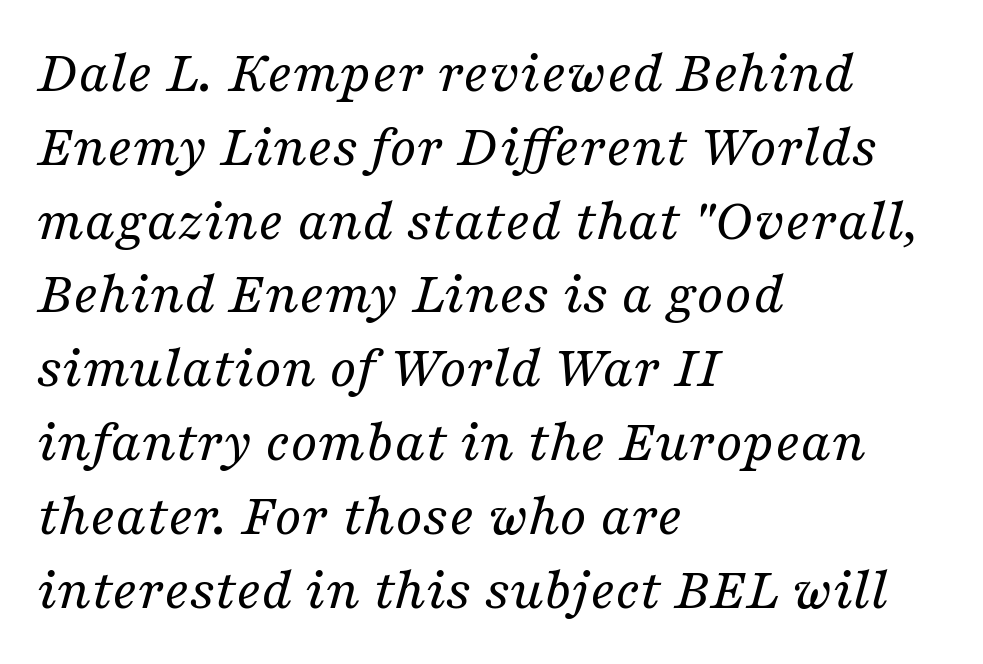
The image shows 60 px regular-weight serif type, italic (leaning right); set left-aligned, line spacing 1.23x, normal letter spacing, not underlined; medium stroke contrast and a medium x-height.
